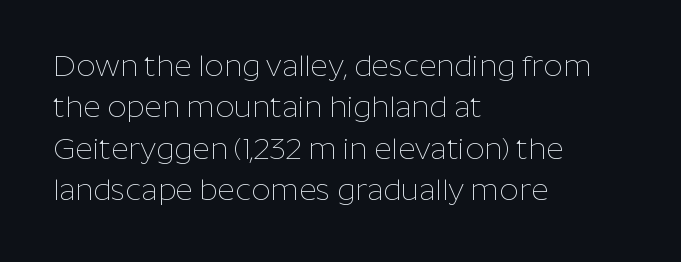
Q: Is the text bold? A: No.
Q: Is the text italic (slanted)? A: No, it is upright.
Q: Is the typeface a serif or a sans-serif typeface? A: Sans-serif.
Q: Is the text underlined? A: No.
Q: How is the paragraph aligned? A: Left-aligned.
Q: Is the spacing between letters normal or unusually wide? A: Normal.
Q: Is the spacing between lines tight, normal or loose? A: Normal.
Q: Width (condensed, normal, or wide)? A: Normal.
Q: Stroke contrast? A: Low.
Q: x-height? A: Medium.
Q: Monospaced? A: No.
